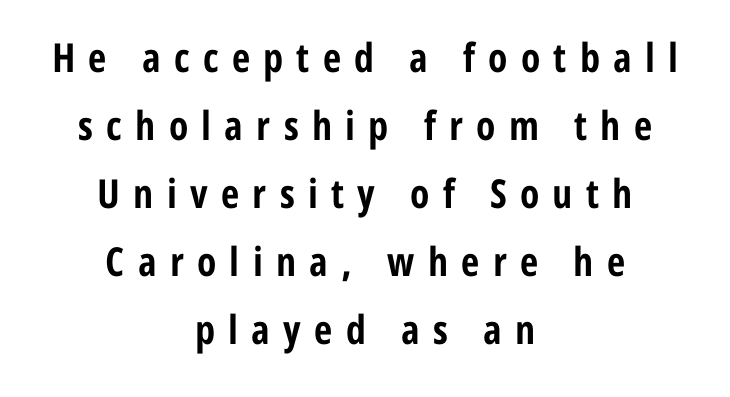
The line texture is sparse and dotted thanks to wide tracking. The words here are not underlined. Which margin do the lines hug? Neither — every line sits in the middle. Looks like regular typesetting: each glyph gets only the width it needs.
